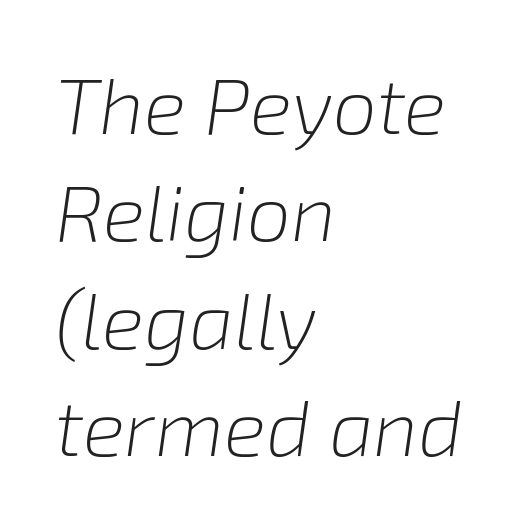
The image shows 79 px light type, italic (leaning right); set left-aligned, normal line spacing (1.36x), normal letter spacing, not underlined; low stroke contrast and a medium x-height.
